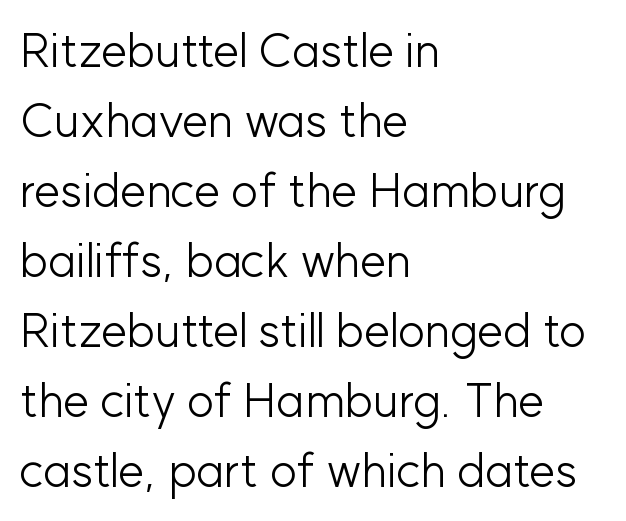
{"serif": "no", "italic": "no", "bold": "no", "weight": "light", "width": "normal", "stroke_contrast": "low", "x_height": "medium", "monospaced": "no", "underline": "no", "align": "left", "line_spacing": "normal", "line_spacing_ratio": 1.49, "letter_spacing": "normal", "letter_spacing_em": 0.0, "glyph_px": 47}
